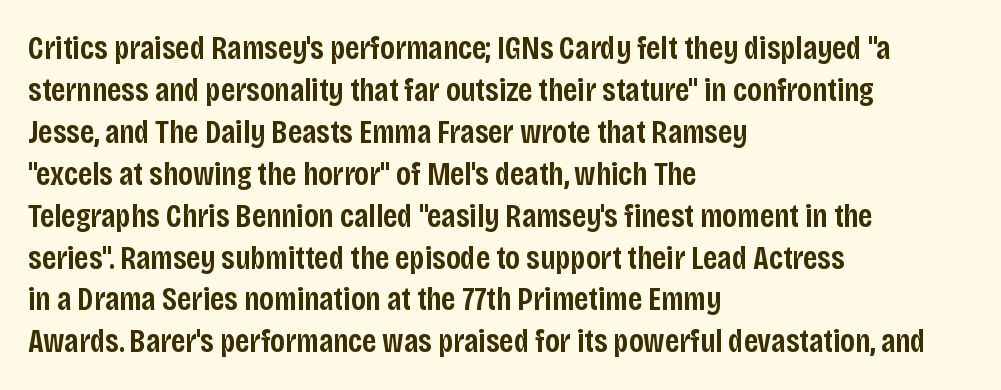
Q: Is the text bold? A: Semi-bold.
Q: Is the text italic (slanted)? A: No, it is upright.
Q: Is the typeface a serif or a sans-serif typeface? A: Sans-serif.
Q: Is the text underlined? A: No.
Q: How is the paragraph aligned? A: Left-aligned.
Q: Is the spacing between letters normal or unusually wide? A: Normal.
Q: Is the spacing between lines tight, normal or loose? A: Normal.
Q: Width (condensed, normal, or wide)? A: Condensed.
Q: Stroke contrast? A: Low.
Q: x-height? A: Large.
Q: Monospaced? A: No.
